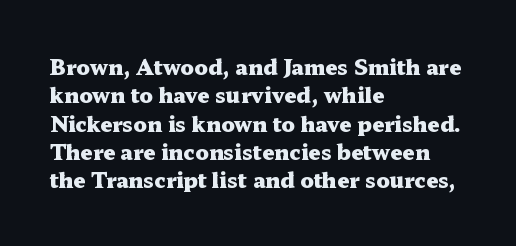
The image shows 21 px bold type, upright; set left-aligned, normal line spacing (1.35x), normal letter spacing, not underlined.
